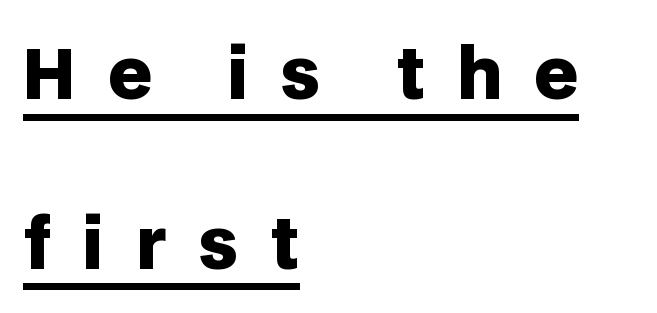
{"serif": "no", "italic": "no", "bold": "yes", "weight": "heavy", "width": "normal", "stroke_contrast": "low", "x_height": "large", "monospaced": "no", "underline": "yes", "align": "left", "line_spacing": "loose", "line_spacing_ratio": 2.46, "letter_spacing": "wide", "letter_spacing_em": 0.46, "glyph_px": 69}
